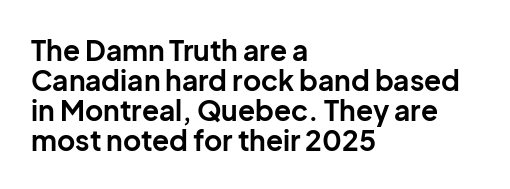
Q: Is the text bold? A: Yes.
Q: Is the text italic (slanted)? A: No, it is upright.
Q: Is the typeface a serif or a sans-serif typeface? A: Sans-serif.
Q: Is the text underlined? A: No.
Q: How is the paragraph aligned? A: Left-aligned.
Q: Is the spacing between letters normal or unusually wide? A: Normal.
Q: Is the spacing between lines tight, normal or loose? A: Tight.
Q: Width (condensed, normal, or wide)? A: Normal.
Q: Stroke contrast? A: Low.
Q: x-height? A: Medium.
Q: Monospaced? A: No.
